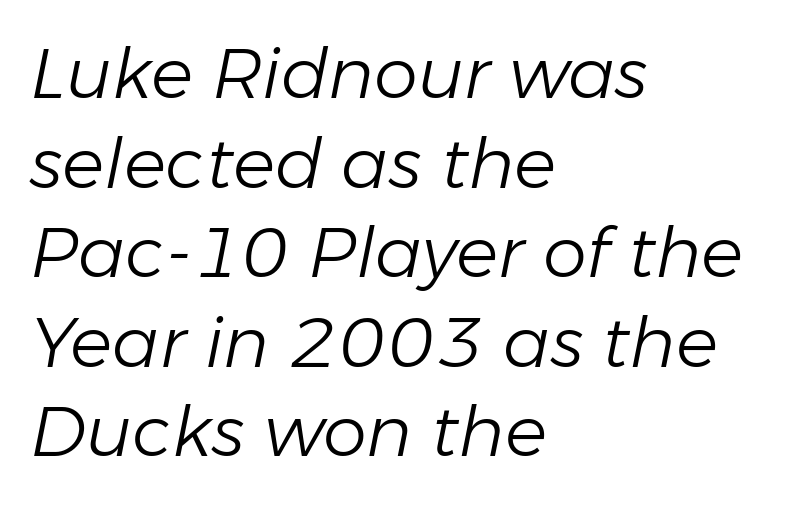
{"italic": "yes", "lean": "right", "slant_degrees": 11, "bold": "no", "weight": "light", "width": "normal", "stroke_contrast": "low", "x_height": "medium", "monospaced": "no", "underline": "no", "align": "left", "line_spacing": "normal", "line_spacing_ratio": 1.28, "letter_spacing": "normal", "letter_spacing_em": 0.0, "glyph_px": 70}
